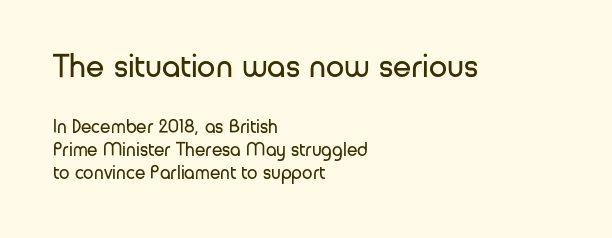
The image shows 33 px regular-weight sans-serif type, upright; set left-aligned, line spacing 1.21x, normal letter spacing, not underlined; the first (top) block is 1.74x larger; low stroke contrast and a medium x-height.
